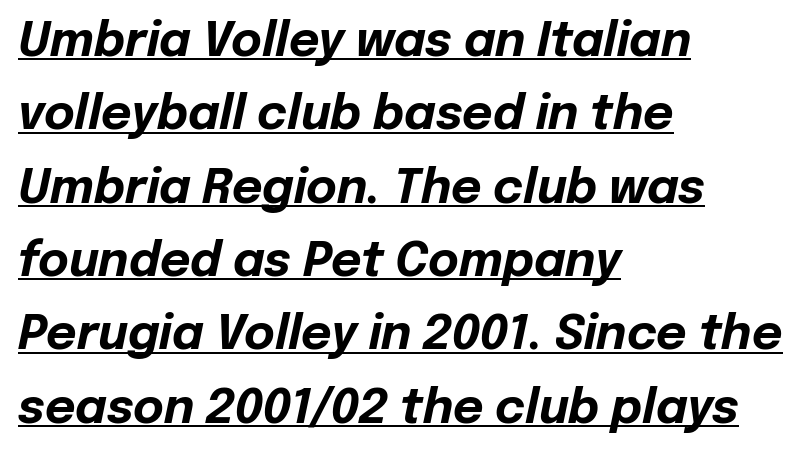
Q: Is the text bold? A: Yes.
Q: Is the text italic (slanted)? A: Yes, it leans right by about 12 degrees.
Q: Is the text underlined? A: Yes.
Q: How is the paragraph aligned? A: Left-aligned.
Q: Is the spacing between letters normal or unusually wide? A: Normal.
Q: Is the spacing between lines tight, normal or loose? A: Normal.
Q: Width (condensed, normal, or wide)? A: Normal.
Q: Stroke contrast? A: Low.
Q: x-height? A: Medium.
Q: Monospaced? A: No.
